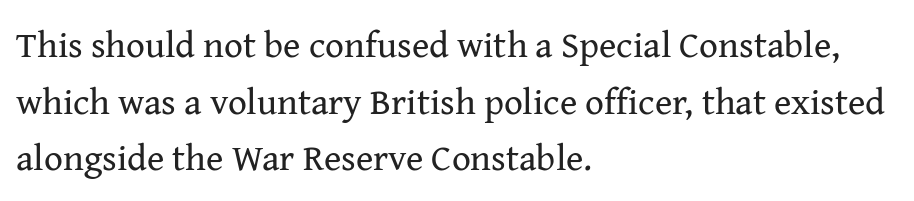
In CSS terms this would be text-align: left. Quick note: underline off. Here the glyphs are tracked normally, forming tight word shapes. A serif font was chosen for this passage.
